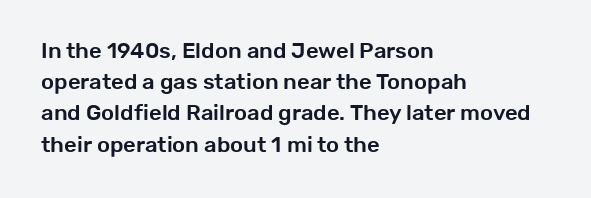
The image shows 22 px text type, upright; set left-aligned, normal line spacing (1.42x), normal letter spacing, not underlined.
